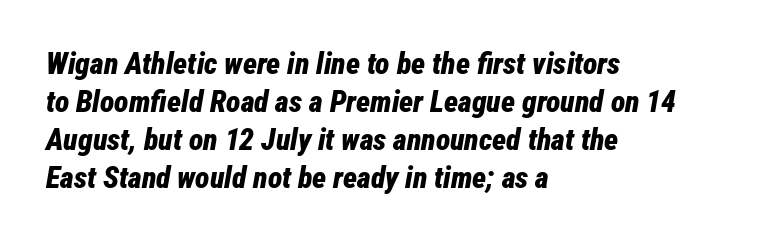
{"italic": "yes", "lean": "right", "slant_degrees": 12, "bold": "yes", "weight": "bold", "width": "condensed", "stroke_contrast": "low", "x_height": "medium", "monospaced": "no", "underline": "no", "align": "left", "line_spacing": "normal", "line_spacing_ratio": 1.27, "letter_spacing": "normal", "letter_spacing_em": 0.0, "glyph_px": 30}
